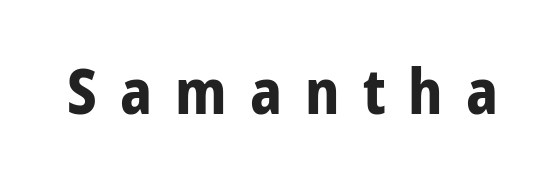
The image shows 62 px bold, condensed sans-serif type, upright; set unusually wide letter spacing (+0.37 em), not underlined; low stroke contrast and a medium x-height.
